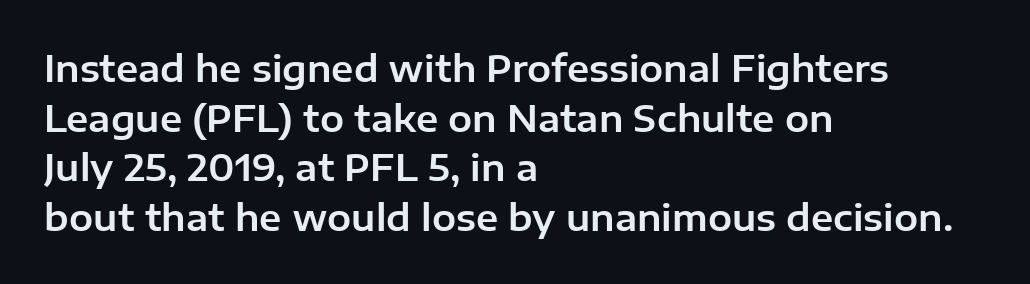
Q: Is the text italic (slanted)? A: No, it is upright.
Q: Is the typeface a serif or a sans-serif typeface? A: Sans-serif.
Q: Is the text underlined? A: No.
Q: How is the paragraph aligned? A: Left-aligned.
Q: Is the spacing between letters normal or unusually wide? A: Normal.
Q: Is the spacing between lines tight, normal or loose? A: Normal.
Q: Width (condensed, normal, or wide)? A: Normal.
Q: Stroke contrast? A: Low.
Q: x-height? A: Medium.
Q: Monospaced? A: No.
